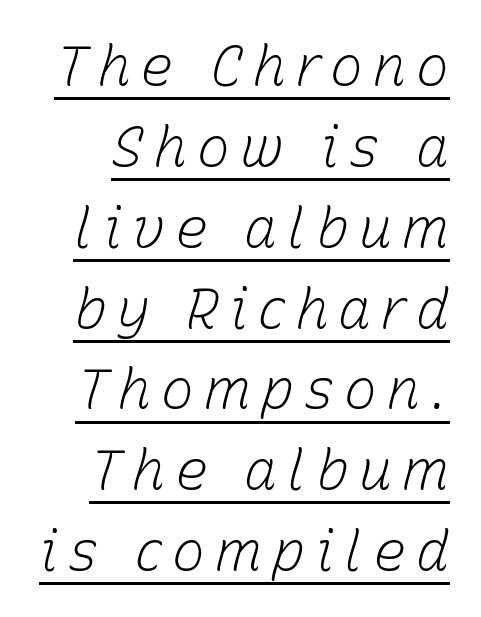
The image shows 55 px light type, italic (leaning right); set normal line spacing (1.47x), underlined; low stroke contrast and a medium x-height.
